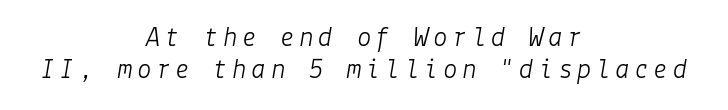
The image shows 29 px light type, italic (leaning right); set centered, tight line spacing (1.09x), not underlined; low stroke contrast and a medium x-height.
